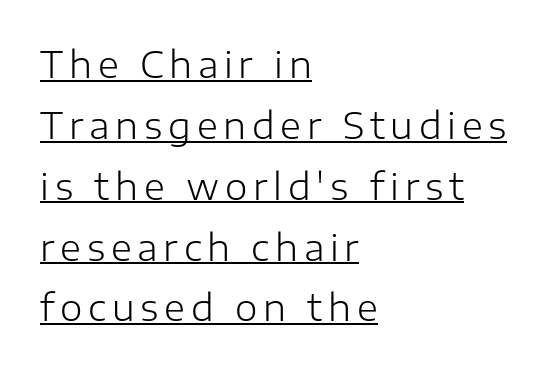
Is this a fixed-width face? No — the glyphs have proportional, varying widths. The glyphs in this specimen are sans serif. This sample carries an underscore along the baseline area. Does the leading feel generous? No, just average. This reads as an unemphasized weight, regular at the heaviest. Tall strokes in this sample are plumb rather than angled.
